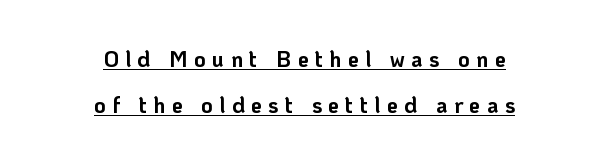
Q: Is the text bold? A: Yes.
Q: Is the text italic (slanted)? A: No, it is upright.
Q: Is the text underlined? A: Yes.
Q: How is the paragraph aligned? A: Centered.
Q: Is the spacing between letters normal or unusually wide? A: Unusually wide.
Q: Is the spacing between lines tight, normal or loose? A: Loose.
